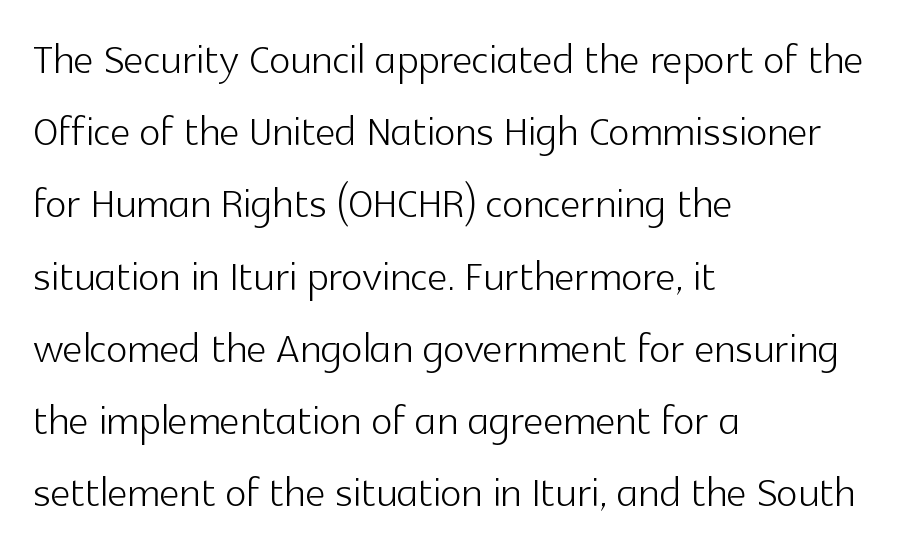
Q: Is the text bold? A: No.
Q: Is the text italic (slanted)? A: No, it is upright.
Q: Is the typeface a serif or a sans-serif typeface? A: Sans-serif.
Q: Is the text underlined? A: No.
Q: How is the paragraph aligned? A: Left-aligned.
Q: Is the spacing between letters normal or unusually wide? A: Normal.
Q: Is the spacing between lines tight, normal or loose? A: Normal.
Q: Width (condensed, normal, or wide)? A: Normal.
Q: x-height? A: Medium.
Q: Monospaced? A: No.
